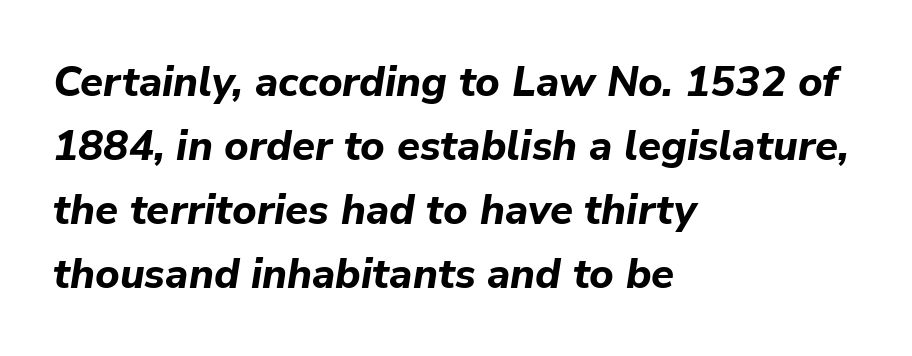
Q: Is the text bold? A: Yes.
Q: Is the text italic (slanted)? A: Yes, it leans right by about 9 degrees.
Q: Is the text underlined? A: No.
Q: How is the paragraph aligned? A: Left-aligned.
Q: Is the spacing between letters normal or unusually wide? A: Normal.
Q: Is the spacing between lines tight, normal or loose? A: Normal.
Q: Width (condensed, normal, or wide)? A: Normal.
Q: Stroke contrast? A: Low.
Q: x-height? A: Medium.
Q: Monospaced? A: No.
